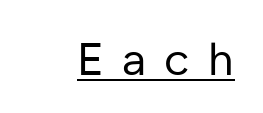
Q: Is the text bold? A: No.
Q: Is the text italic (slanted)? A: No, it is upright.
Q: Is the typeface a serif or a sans-serif typeface? A: Sans-serif.
Q: Is the text underlined? A: Yes.
Q: Is the spacing between letters normal or unusually wide? A: Unusually wide.
Q: Width (condensed, normal, or wide)? A: Normal.
Q: Stroke contrast? A: Low.
Q: x-height? A: Medium.
Q: Monospaced? A: No.
